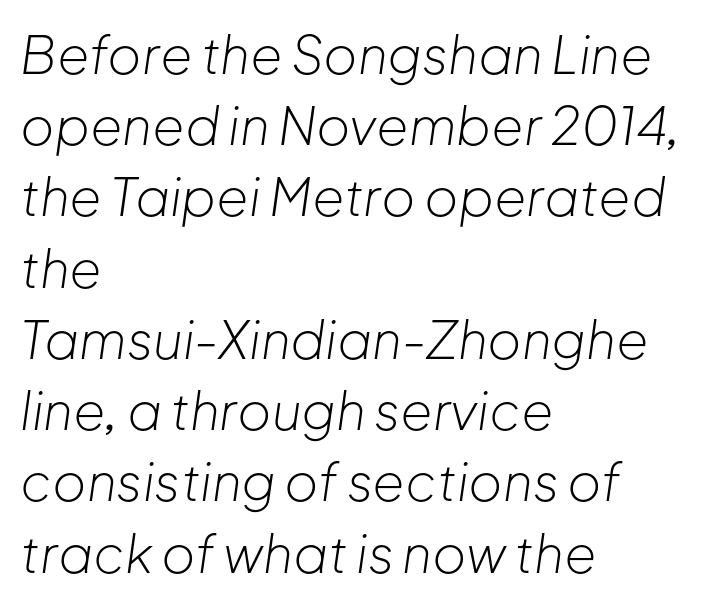
Rows of type keep a routine distance in the vertical direction. No extra ink here — the face is not bold. Underlining? Definitely not there. The horizontal fit of the characters is conventional and even. The passage shown leans; its letterforms are oblique.
